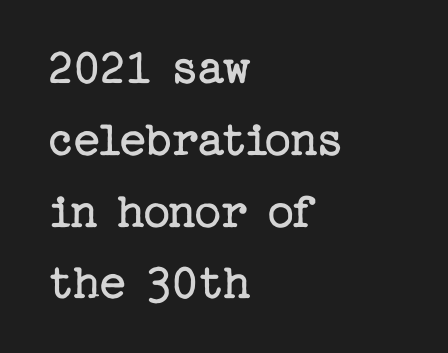
The image shows 52 px regular-weight serif type, upright; set left-aligned, normal line spacing (1.38x), normal letter spacing, not underlined; low stroke contrast and a medium x-height.
